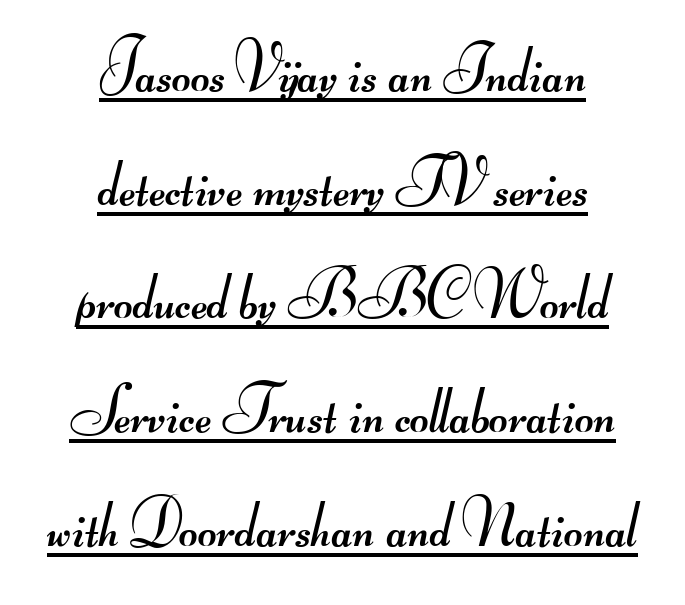
Q: Is the text bold? A: No.
Q: Is the typeface a serif or a sans-serif typeface? A: Sans-serif.
Q: Is the text underlined? A: Yes.
Q: How is the paragraph aligned? A: Centered.
Q: Is the spacing between letters normal or unusually wide? A: Normal.
Q: Width (condensed, normal, or wide)? A: Wide.
Q: Stroke contrast? A: Medium.
Q: Monospaced? A: No.
